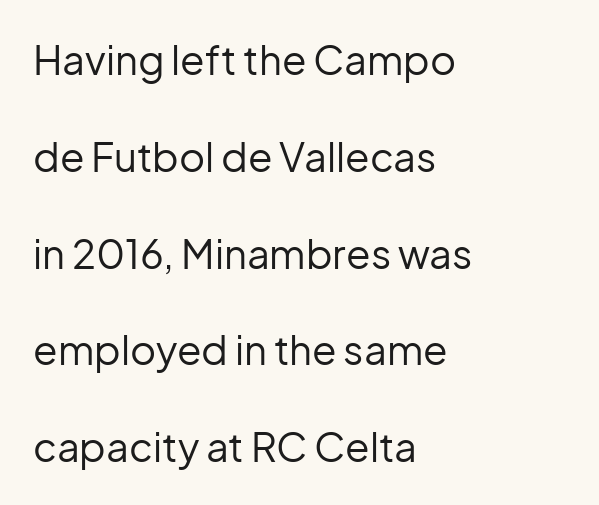
{"serif": "no", "italic": "no", "bold": "no", "weight": "regular", "width": "normal", "stroke_contrast": "low", "x_height": "medium", "monospaced": "no", "underline": "no", "align": "left", "line_spacing": "loose", "line_spacing_ratio": 2.42, "letter_spacing": "normal", "letter_spacing_em": 0.0, "glyph_px": 40}
